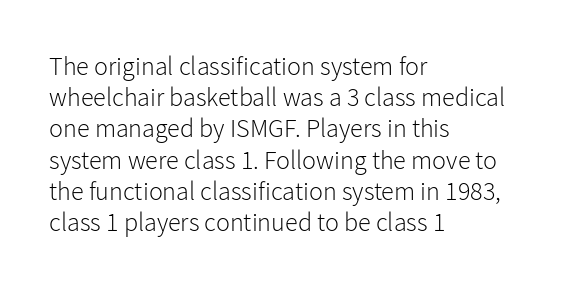
Q: Is the text bold? A: No.
Q: Is the text italic (slanted)? A: No, it is upright.
Q: Is the text underlined? A: No.
Q: How is the paragraph aligned? A: Left-aligned.
Q: Is the spacing between letters normal or unusually wide? A: Normal.
